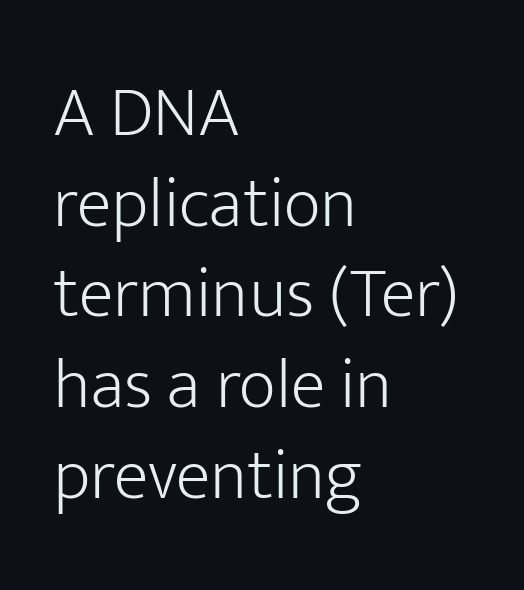
The image shows 72 px light sans-serif type, upright; set left-aligned, normal line spacing (1.26x), normal letter spacing, not underlined; low stroke contrast and a medium x-height.
